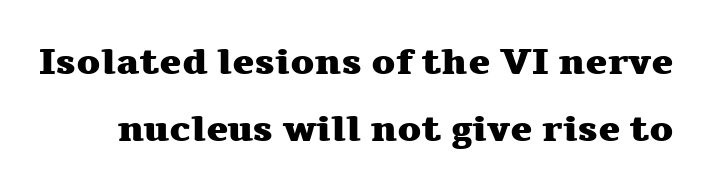
Q: Is the text bold? A: Yes.
Q: Is the text italic (slanted)? A: No, it is upright.
Q: Is the typeface a serif or a sans-serif typeface? A: Serif.
Q: Is the text underlined? A: No.
Q: Is the spacing between letters normal or unusually wide? A: Normal.
Q: Width (condensed, normal, or wide)? A: Wide.
Q: Stroke contrast? A: Medium.
Q: x-height? A: Medium.
Q: Monospaced? A: No.
